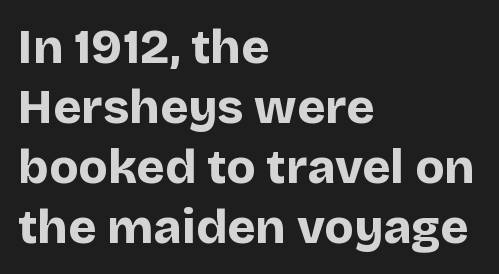
The image shows 48 px bold sans-serif type, upright; set left-aligned, normal line spacing (1.25x), normal letter spacing, not underlined; low stroke contrast and a large x-height.
